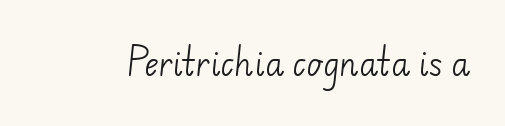
{"serif": "no", "bold": "no", "weight": "light", "width": "normal", "stroke_contrast": "low", "x_height": "small", "monospaced": "no", "underline": "no", "letter_spacing": "normal", "letter_spacing_em": 0.0, "glyph_px": 31}
